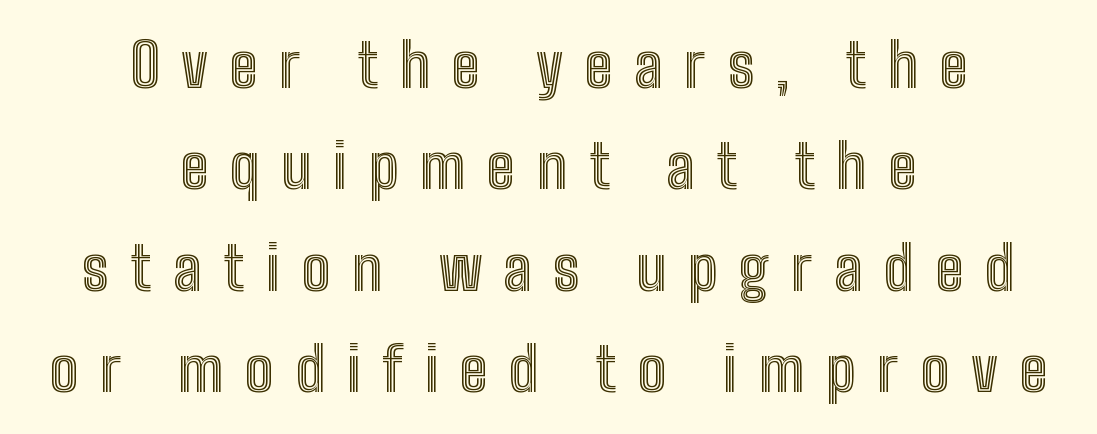
Q: Is the text italic (slanted)? A: No, it is upright.
Q: Is the text underlined? A: No.
Q: How is the paragraph aligned? A: Centered.
Q: Is the spacing between letters normal or unusually wide? A: Unusually wide.
Q: Is the spacing between lines tight, normal or loose? A: Normal.
Q: Width (condensed, normal, or wide)? A: Condensed.
Q: x-height? A: Medium.
Q: Monospaced? A: No.
